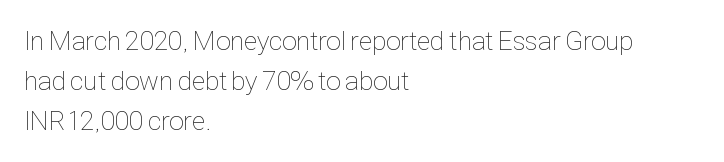
The paragraph shown leans on its left margin. Has an underline been added? It has not. The font's upright variant was chosen for this text. The cut favours lightness, reaching ordinary text weight at its darkest.
